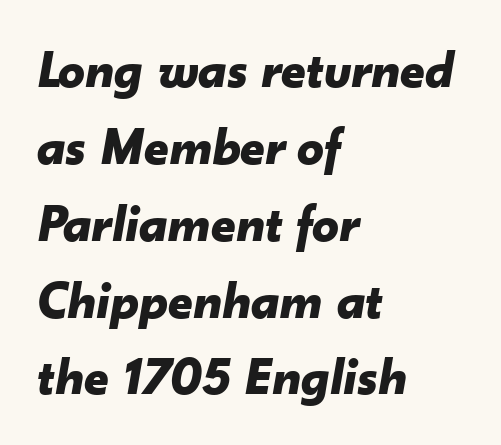
{"italic": "yes", "lean": "right", "slant_degrees": 10, "bold": "yes", "weight": "bold", "width": "normal", "stroke_contrast": "low", "x_height": "small", "monospaced": "no", "underline": "no", "align": "left", "line_spacing": "normal", "line_spacing_ratio": 1.45, "letter_spacing": "normal", "letter_spacing_em": 0.0, "glyph_px": 53}
